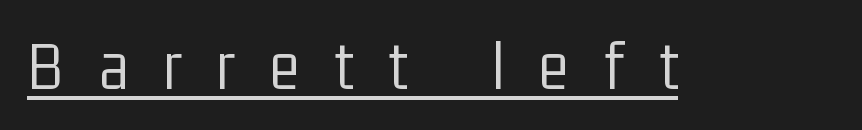
The image shows 70 px light, condensed sans-serif type, upright; set unusually wide letter spacing (+0.5 em), underlined; low stroke contrast and a medium x-height.
